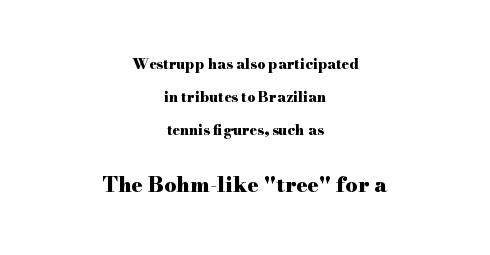
The second block has been scaled up relative to the first. In terms of posture, this sample is upright. Compared with typical paragraphs, the rows here are farther apart. Typographic density is high because the face is bold. Casual observation: everything's sitting right in the middle.
